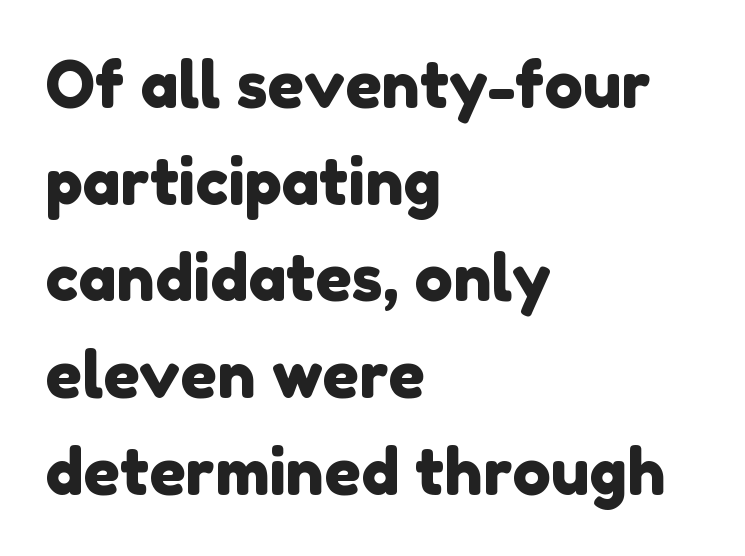
Q: Is the typeface a serif or a sans-serif typeface? A: Sans-serif.
Q: Is the text underlined? A: No.
Q: How is the paragraph aligned? A: Left-aligned.
Q: Is the spacing between letters normal or unusually wide? A: Normal.
Q: Is the spacing between lines tight, normal or loose? A: Normal.
Q: Width (condensed, normal, or wide)? A: Normal.
Q: Stroke contrast? A: Low.
Q: x-height? A: Medium.
Q: Monospaced? A: No.
